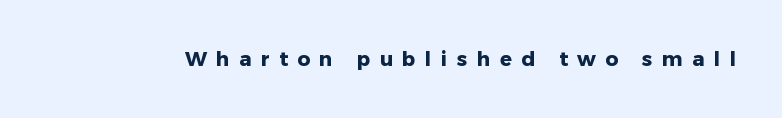
{"italic": "no", "bold": "yes", "underline": "no", "letter_spacing": "wide", "letter_spacing_em": 0.47, "glyph_px": 20}
